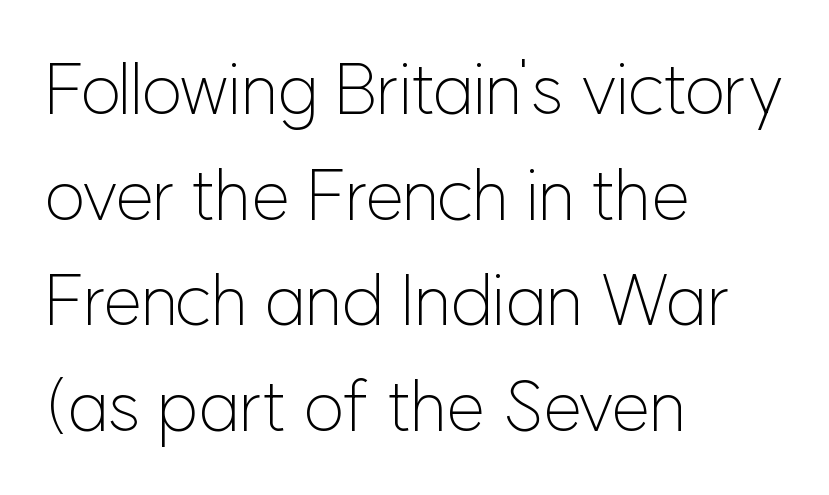
The image shows 70 px light sans-serif type, upright; set left-aligned, normal line spacing (1.51x), normal letter spacing, not underlined; low stroke contrast and a medium x-height.
